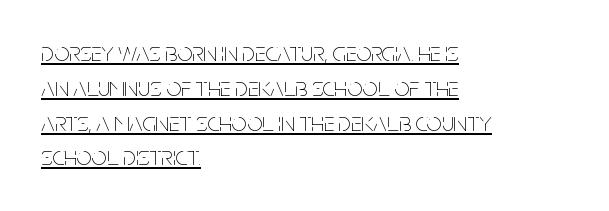
{"italic": "no", "bold": "no", "underline": "yes", "align": "left", "line_spacing": "normal", "line_spacing_ratio": 1.29, "letter_spacing": "normal", "letter_spacing_em": 0.0, "glyph_px": 27}
